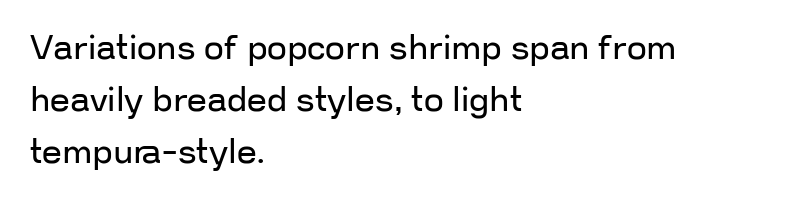
The image shows 35 px regular-weight sans-serif type, upright; set left-aligned, normal line spacing (1.48x), normal letter spacing, not underlined; low stroke contrast and a medium x-height.
